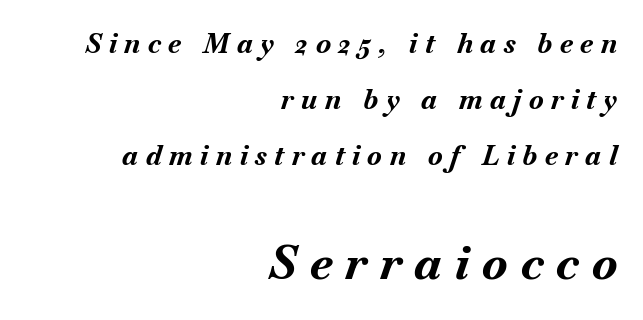
The image shows 47 px bold type, italic (leaning right); set right-aligned, loose line spacing (2.08x), unusually wide letter spacing (+0.28 em), not underlined; the second (bottom) block is 1.74x larger; medium stroke contrast and a small x-height.
